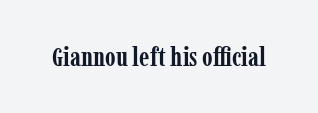
What stands out about the letter spacing? Nothing — it is the standard amount. No italicization has been applied; the sample stays upright. The gap between lines stays unmarked. Thick stems and heavy bowls — unmistakably bold.
